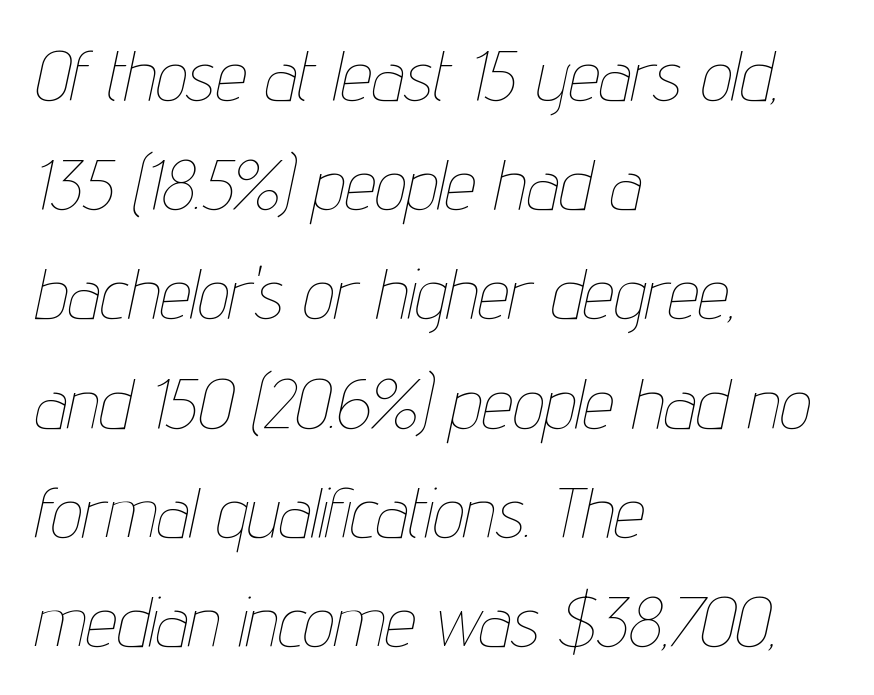
The letterforms sit shoulder to shoulder at normal distance. The letterforms sit at book weight or below. If you drew a ruler down the left edge, every line would touch it. The axis of the letterforms is tilted away from vertical.
